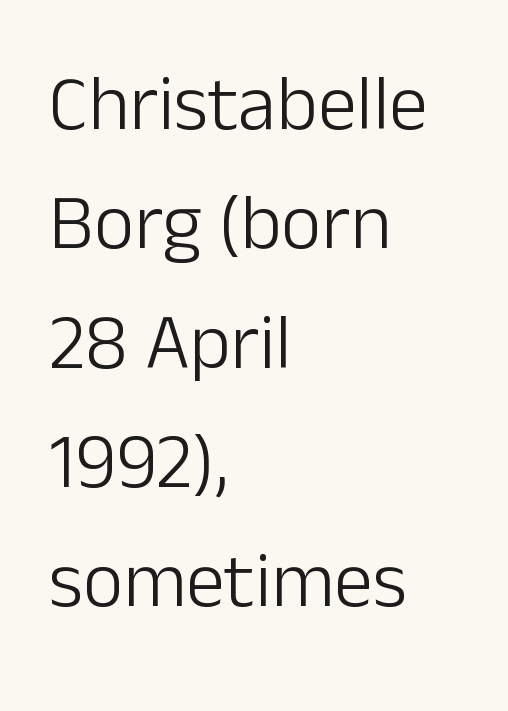
The image shows 78 px light sans-serif type, upright; set left-aligned, normal line spacing (1.53x), normal letter spacing, not underlined; low stroke contrast and a medium x-height.
